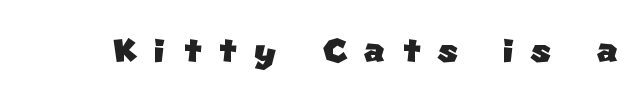
Q: Is the typeface a serif or a sans-serif typeface? A: Sans-serif.
Q: Is the text underlined? A: No.
Q: Is the spacing between letters normal or unusually wide? A: Unusually wide.
Q: Width (condensed, normal, or wide)? A: Normal.
Q: Stroke contrast? A: Low.
Q: x-height? A: Large.
Q: Monospaced? A: No.
